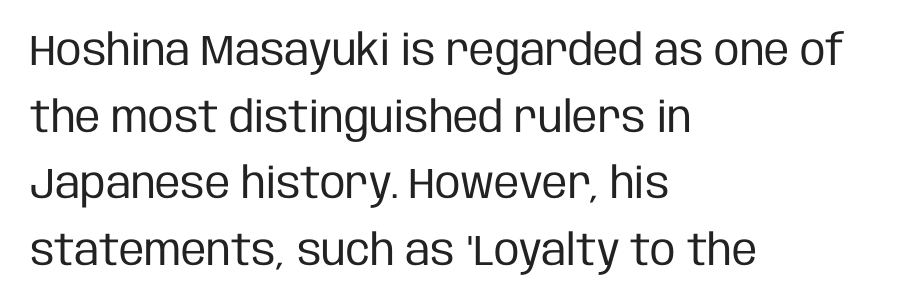
Q: Is the text bold? A: No.
Q: Is the text italic (slanted)? A: No, it is upright.
Q: Is the typeface a serif or a sans-serif typeface? A: Sans-serif.
Q: Is the text underlined? A: No.
Q: How is the paragraph aligned? A: Left-aligned.
Q: Is the spacing between letters normal or unusually wide? A: Normal.
Q: Is the spacing between lines tight, normal or loose? A: Normal.
Q: Width (condensed, normal, or wide)? A: Condensed.
Q: Stroke contrast? A: Low.
Q: x-height? A: Large.
Q: Monospaced? A: No.
